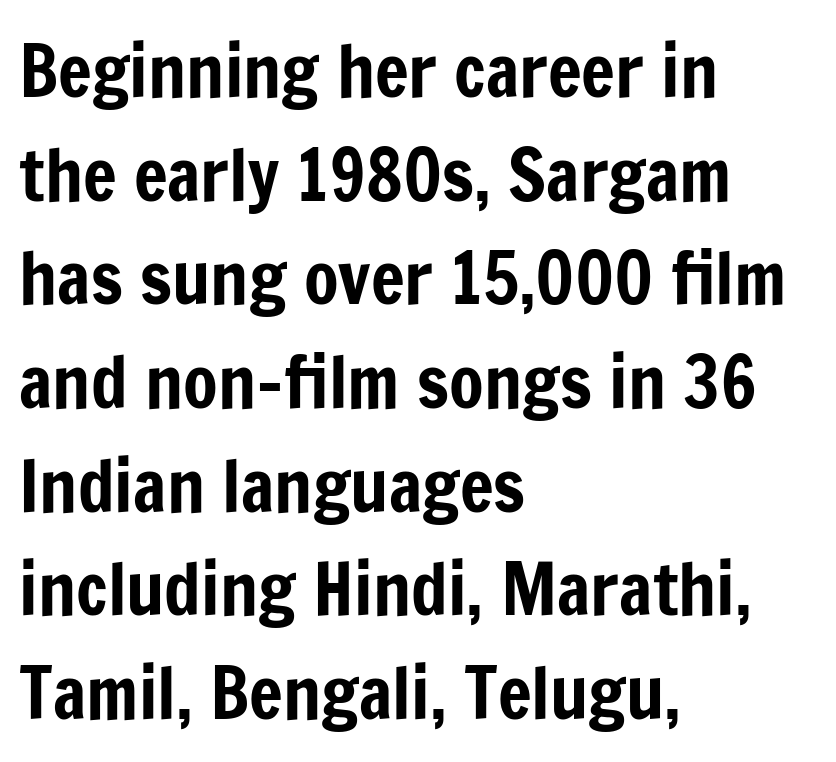
{"serif": "no", "italic": "no", "width": "condensed", "stroke_contrast": "low", "x_height": "medium", "monospaced": "no", "underline": "no", "align": "left", "line_spacing": "normal", "line_spacing_ratio": 1.46, "letter_spacing": "normal", "letter_spacing_em": 0.0, "glyph_px": 71}
